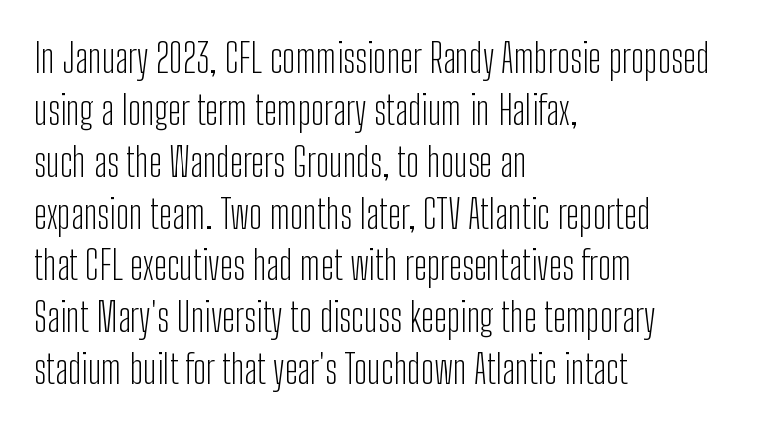
Q: Is the text bold? A: No.
Q: Is the text italic (slanted)? A: No, it is upright.
Q: Is the typeface a serif or a sans-serif typeface? A: Sans-serif.
Q: Is the text underlined? A: No.
Q: How is the paragraph aligned? A: Left-aligned.
Q: Is the spacing between letters normal or unusually wide? A: Normal.
Q: Is the spacing between lines tight, normal or loose? A: Normal.
Q: Width (condensed, normal, or wide)? A: Condensed.
Q: Stroke contrast? A: Low.
Q: x-height? A: Medium.
Q: Monospaced? A: No.
